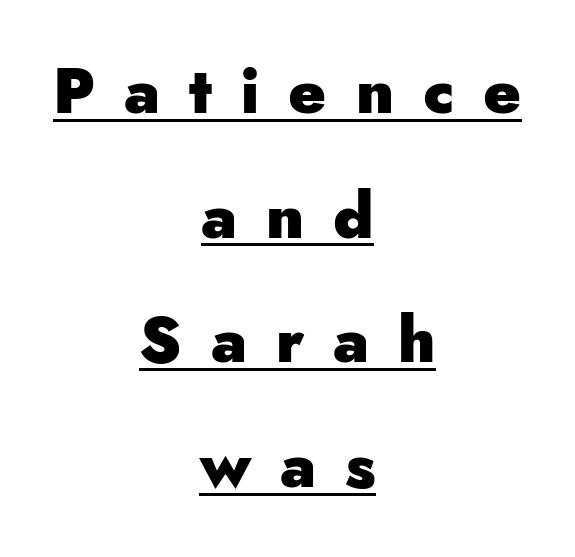
Q: Is the text bold? A: Yes.
Q: Is the text italic (slanted)? A: No, it is upright.
Q: Is the typeface a serif or a sans-serif typeface? A: Sans-serif.
Q: Is the text underlined? A: Yes.
Q: How is the paragraph aligned? A: Centered.
Q: Is the spacing between letters normal or unusually wide? A: Unusually wide.
Q: Is the spacing between lines tight, normal or loose? A: Loose.
Q: Width (condensed, normal, or wide)? A: Normal.
Q: Stroke contrast? A: Low.
Q: x-height? A: Small.
Q: Monospaced? A: No.
